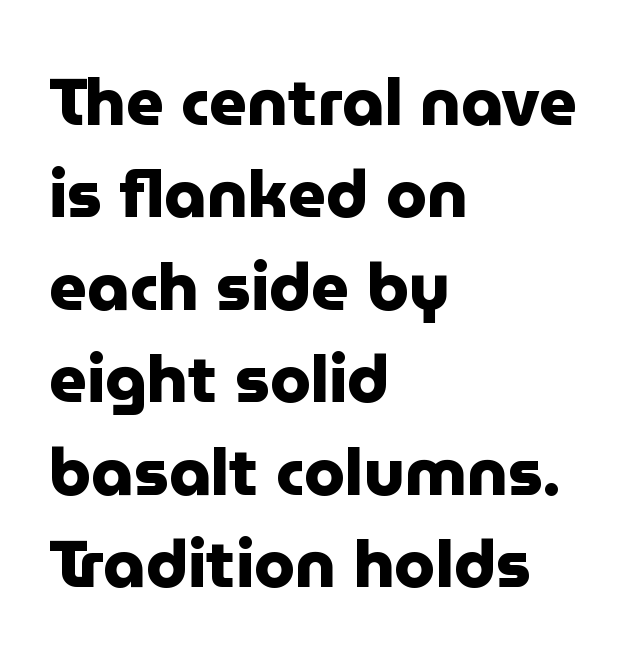
Type without underlining. Each letter keeps its own natural width here, so spacing adapts to shape. The font family rendered here belongs to the sans-serif group. How are the letters spaced? Ordinarily, with no added tracking. The typography opts for an upright posture over an oblique one.
